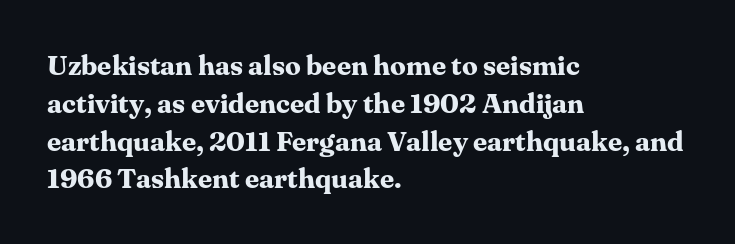
Descender tails drop into unmarked territory. Regarding leading, the lines here are spaced in the standard way. Is there any slant? The stems are plumb. Each letter's strokes conclude with small projecting serifs. Varying glyph widths throughout — classic text-font behaviour. A student would call this left alignment; a typographer would say flush left, rag right.
